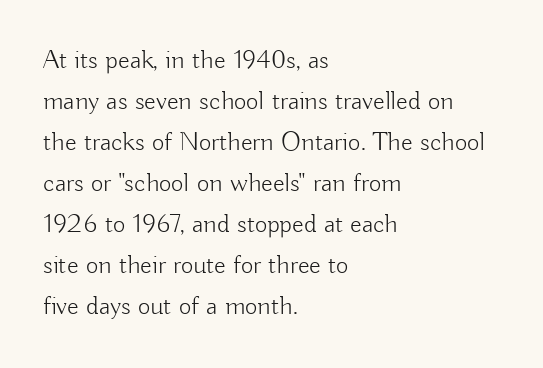
{"italic": "no", "bold": "no", "underline": "no", "align": "left", "line_spacing": "normal", "line_spacing_ratio": 1.52, "letter_spacing": "normal", "letter_spacing_em": 0.0, "glyph_px": 27}
